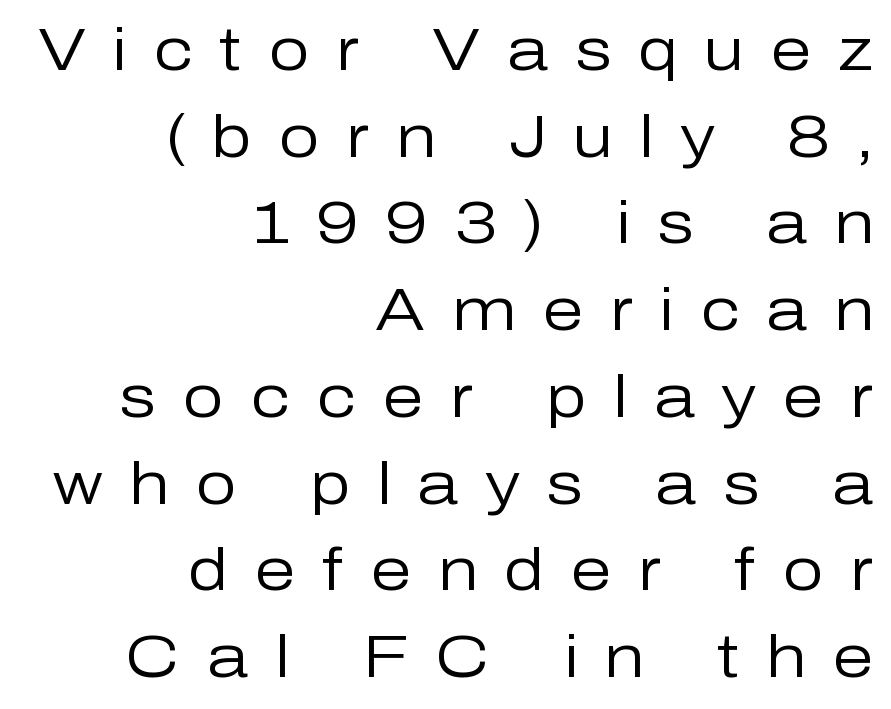
{"serif": "no", "italic": "no", "bold": "no", "weight": "regular", "width": "normal", "stroke_contrast": "low", "x_height": "medium", "monospaced": "no", "underline": "no", "align": "right", "line_spacing": "normal", "line_spacing_ratio": 1.47, "letter_spacing": "wide", "letter_spacing_em": 0.45, "glyph_px": 59}
